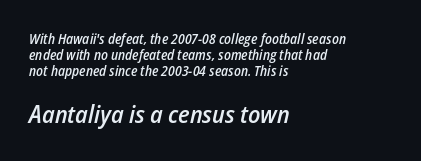
Q: Is the text bold? A: Semi-bold.
Q: Is the text italic (slanted)? A: Yes, it leans right by about 12 degrees.
Q: Is the text underlined? A: No.
Q: How is the paragraph aligned? A: Left-aligned.
Q: Is the spacing between letters normal or unusually wide? A: Normal.
Q: Is the spacing between lines tight, normal or loose? A: Tight.
Q: Which block of text is set in a larger size, the first (top) or the second (bottom)? A: The second (bottom) one.
